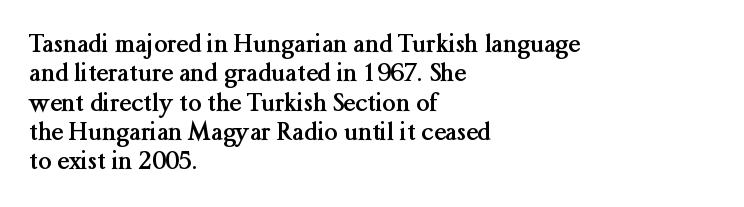
Q: Is the text bold? A: Yes.
Q: Is the text italic (slanted)? A: No, it is upright.
Q: Is the text underlined? A: No.
Q: How is the paragraph aligned? A: Left-aligned.
Q: Is the spacing between letters normal or unusually wide? A: Normal.
